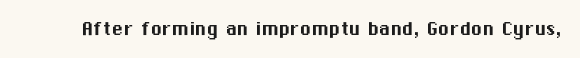
Q: Is the text italic (slanted)? A: No, it is upright.
Q: Is the text underlined? A: No.
Q: Is the spacing between letters normal or unusually wide? A: Normal.
